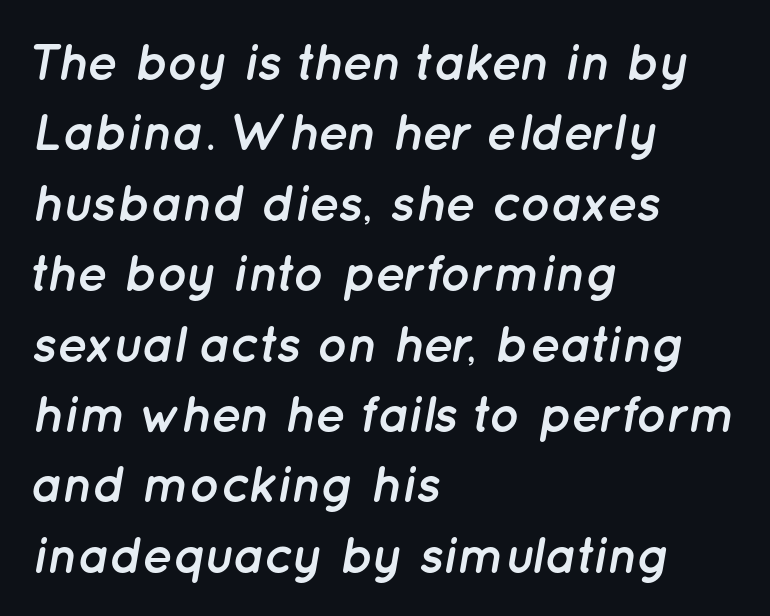
Q: Is the text bold? A: Yes.
Q: Is the text italic (slanted)? A: Yes, it leans right by about 12 degrees.
Q: Is the text underlined? A: No.
Q: How is the paragraph aligned? A: Left-aligned.
Q: Is the spacing between letters normal or unusually wide? A: Normal.
Q: Is the spacing between lines tight, normal or loose? A: Normal.
Q: Width (condensed, normal, or wide)? A: Normal.
Q: Stroke contrast? A: Low.
Q: x-height? A: Medium.
Q: Monospaced? A: No.
